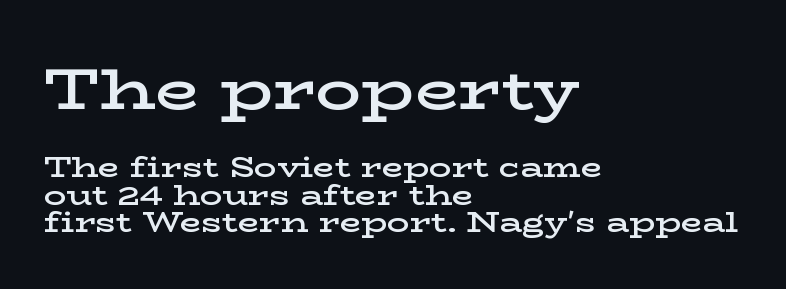
You can tell from the footed stems that serif type was used. The ragged edge is on the right, which tells us the setting is flush left. These words are printed semibold, heavier than regular yet not bold. This sample has the flowing, uneven cadence of proportional lettering. Very little white space separates one row of letters from the next. Nothing unusual about the tracking: characters are spaced as the font intends.
